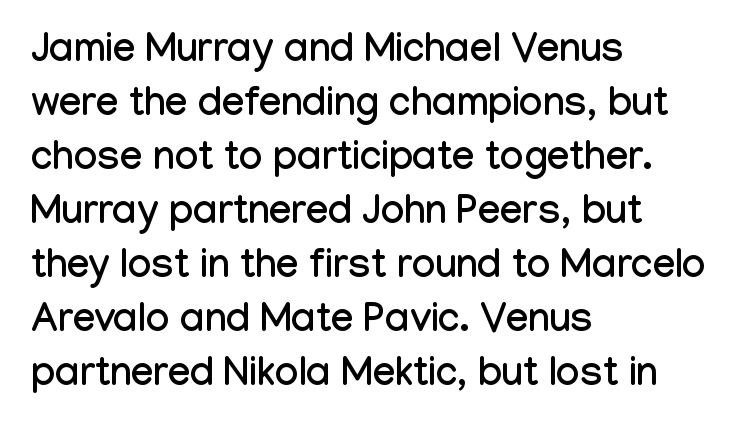
Q: Is the text italic (slanted)? A: No, it is upright.
Q: Is the typeface a serif or a sans-serif typeface? A: Sans-serif.
Q: Is the text underlined? A: No.
Q: How is the paragraph aligned? A: Left-aligned.
Q: Is the spacing between letters normal or unusually wide? A: Normal.
Q: Is the spacing between lines tight, normal or loose? A: Normal.
Q: Width (condensed, normal, or wide)? A: Condensed.
Q: Stroke contrast? A: Low.
Q: x-height? A: Medium.
Q: Monospaced? A: No.
